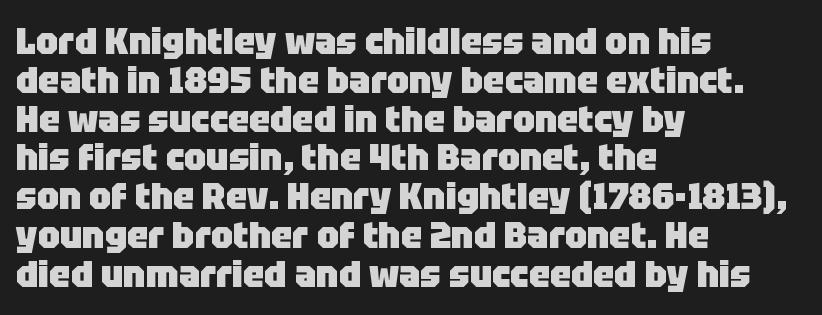
The zone under the glyphs is completely vacant. These lines were composed using upright roman letters. A typesetter would call this zero additional tracking. The text was rendered using a sans face with plain stroke endings. The paragraph has a hard left edge and a soft right edge. Interline gaps are noticeably narrow in this sample.
